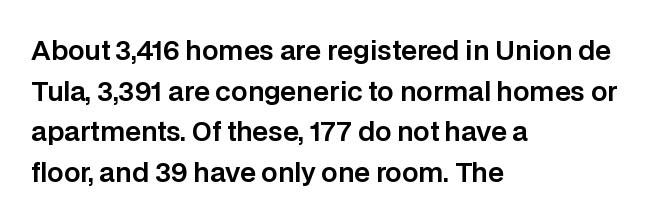
{"italic": "no", "underline": "no", "align": "left", "line_spacing": "normal", "line_spacing_ratio": 1.56, "letter_spacing": "normal", "letter_spacing_em": 0.0, "glyph_px": 26}
